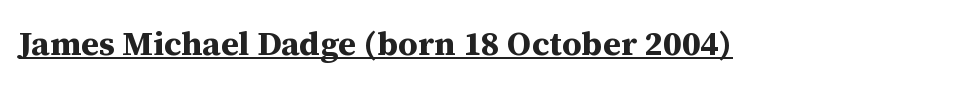
{"serif": "yes", "italic": "no", "bold": "yes", "weight": "bold", "width": "normal", "stroke_contrast": "medium", "x_height": "medium", "monospaced": "no", "underline": "yes", "letter_spacing": "normal", "letter_spacing_em": 0.0, "glyph_px": 34}
